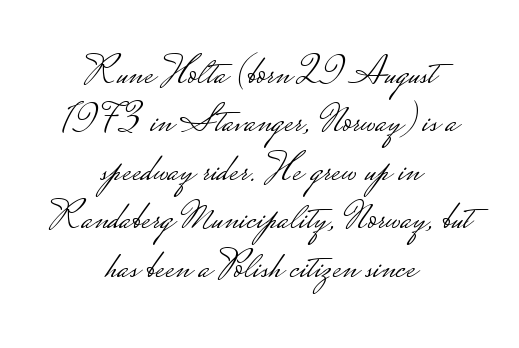
Proportional: the letters do not fall into vertical columns. Plain, unruled lines of type. Visually the block forms a symmetrical silhouette, jagged on both flanks. Students, note that the glyphs here touch the page at normal intervals. Weight class: somewhere from thin through regular.
